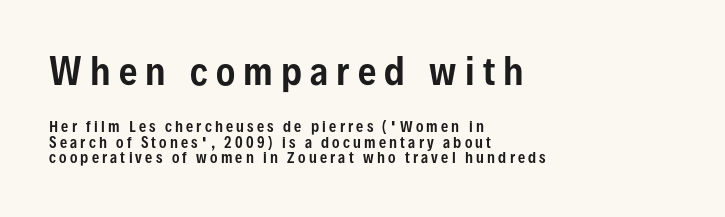
Q: Is the text italic (slanted)? A: No, it is upright.
Q: Is the typeface a serif or a sans-serif typeface? A: Sans-serif.
Q: Is the text underlined? A: No.
Q: How is the paragraph aligned? A: Left-aligned.
Q: Is the spacing between letters normal or unusually wide? A: Unusually wide.
Q: Is the spacing between lines tight, normal or loose? A: Tight.
Q: Which block of text is set in a larger size, the first (top) or the second (bottom)? A: The first (top) one.
Q: Width (condensed, normal, or wide)? A: Condensed.
Q: Stroke contrast? A: Low.
Q: x-height? A: Medium.
Q: Monospaced? A: No.
